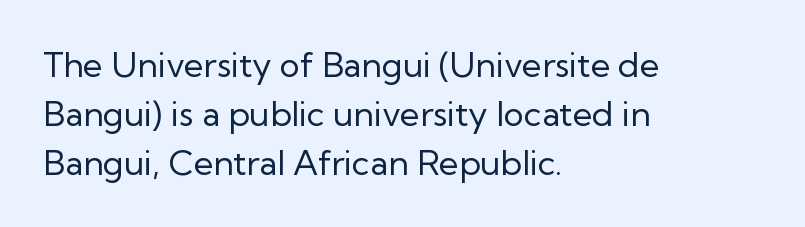
Only glyphs here, with clear space below each row. This reads as an unemphasized weight, regular at the heaviest. The typography opts for an upright posture over an oblique one. You could not count columns in this text — the font is proportionally spaced. The rows are spaced the way most documents space them. Each word holds together tightly as a unit, with standard inter-letter gaps.
